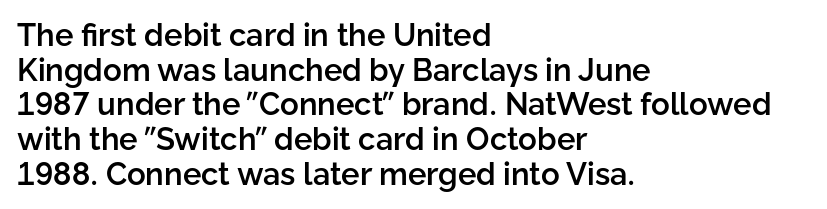
The image shows 31 px semibold sans-serif type, upright; set left-aligned, tight line spacing (1.12x), normal letter spacing, not underlined; low stroke contrast and a medium x-height.
